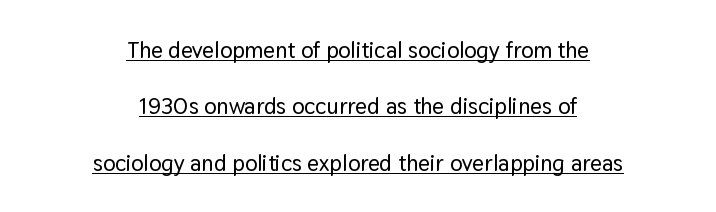
Leading: increased. Every word sits above its own underline. Posture: straight, roman, zero tilt. The type is set solid horizontally, with unmodified tracking.
